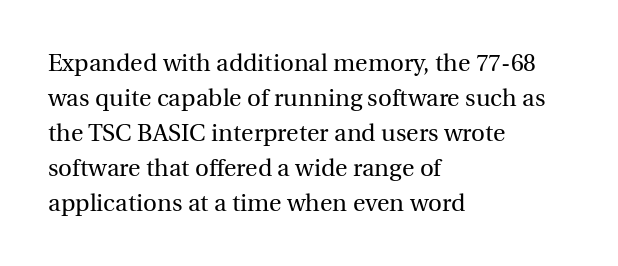
No word sits above an underline. This is the regular roman posture of the typeface. The lines in this sample share a left origin and differ only in where they stop. Successive baselines arrive at the customary interval.
